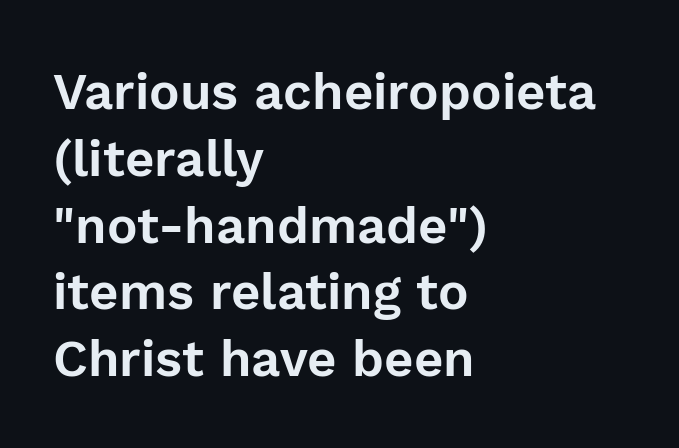
Rule under the text: the space is simply empty. The rendering uses natural spacing where letterforms have individual widths. These lines were composed using upright roman letters. Serifs: no, the terminals of the letterforms are clean. The lines sit at an ordinary, default distance from one another.
